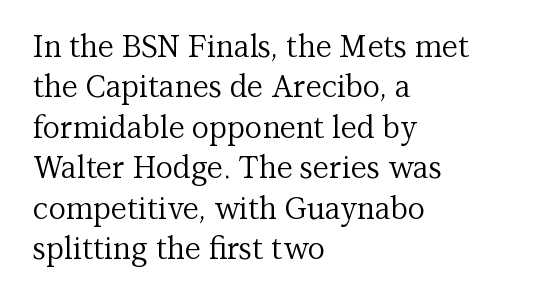
{"serif": "yes", "italic": "no", "bold": "no", "weight": "regular", "width": "normal", "stroke_contrast": "medium", "x_height": "medium", "monospaced": "no", "underline": "no", "align": "left", "line_spacing": "normal", "line_spacing_ratio": 1.35, "letter_spacing": "normal", "letter_spacing_em": 0.0, "glyph_px": 30}
